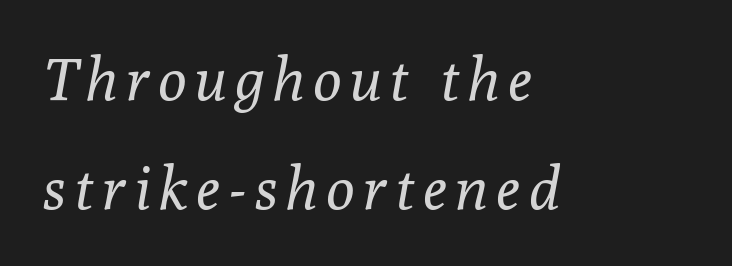
Q: Is the text bold? A: No.
Q: Is the text italic (slanted)? A: Yes, it leans right by about 10 degrees.
Q: Is the typeface a serif or a sans-serif typeface? A: Serif.
Q: Is the text underlined? A: No.
Q: How is the paragraph aligned? A: Left-aligned.
Q: Width (condensed, normal, or wide)? A: Normal.
Q: Stroke contrast? A: Low.
Q: x-height? A: Medium.
Q: Monospaced? A: No.
